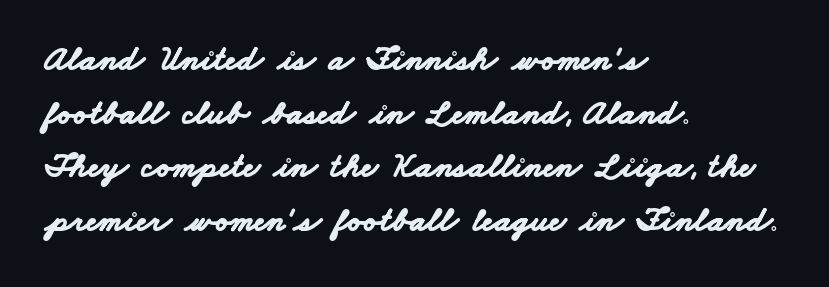
Which margin do the lines hug? The left one — the right edge is uneven. Character widths vary here, with narrow letters taking less room than wide ones. Typographic density is high because the face is bold. If you measured baseline to baseline, you'd find a middling distance. The specimen omits any rule beneath the text block's lines. You can tell from the bare stems that sans-serif type was used.
